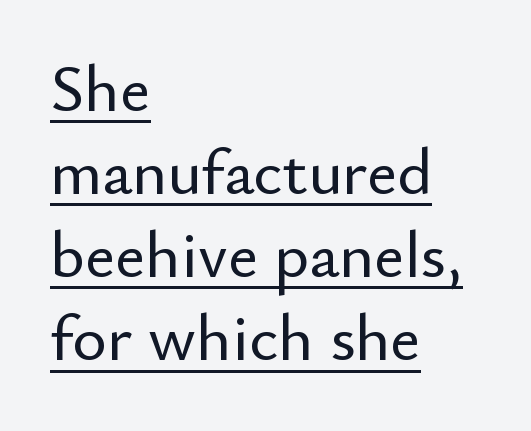
{"serif": "no", "italic": "no", "width": "normal", "stroke_contrast": "low", "x_height": "small", "monospaced": "no", "underline": "yes", "align": "left", "line_spacing": "normal", "line_spacing_ratio": 1.26, "letter_spacing": "normal", "letter_spacing_em": 0.0, "glyph_px": 66}
